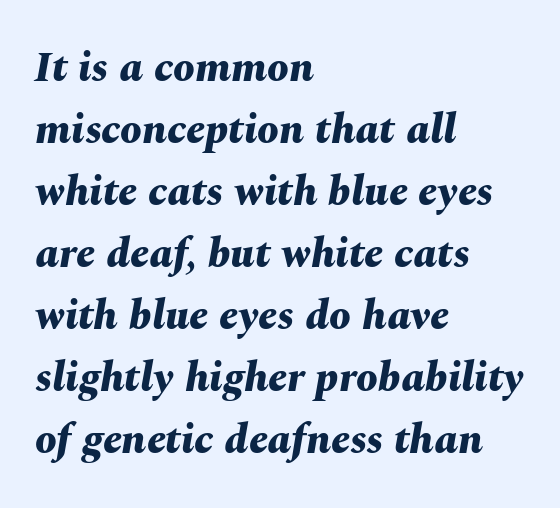
The image shows 43 px bold type, italic (leaning right); set left-aligned, normal line spacing (1.44x), normal letter spacing, not underlined; medium stroke contrast and a medium x-height.
